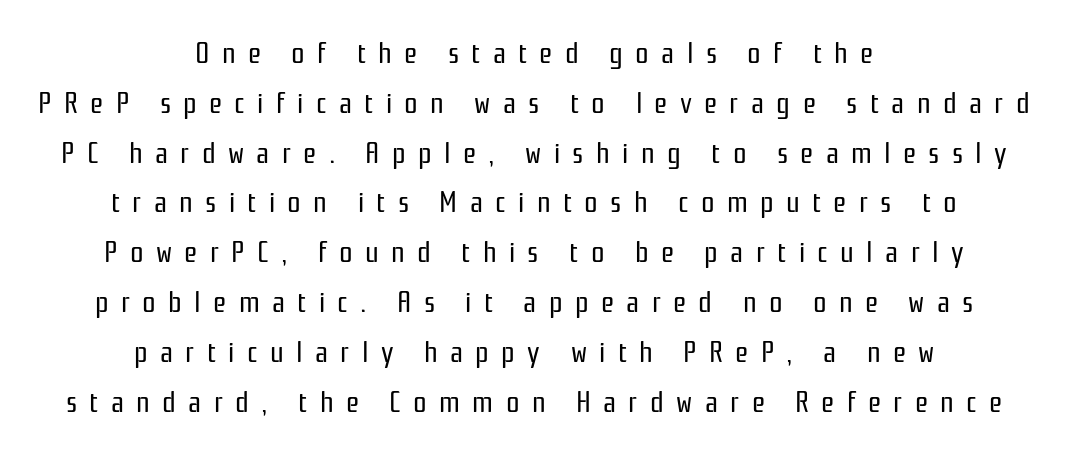
Q: Is the text bold? A: No.
Q: Is the text italic (slanted)? A: No, it is upright.
Q: Is the typeface a serif or a sans-serif typeface? A: Sans-serif.
Q: Is the text underlined? A: No.
Q: How is the paragraph aligned? A: Centered.
Q: Is the spacing between letters normal or unusually wide? A: Unusually wide.
Q: Is the spacing between lines tight, normal or loose? A: Normal.
Q: Width (condensed, normal, or wide)? A: Condensed.
Q: Stroke contrast? A: Low.
Q: x-height? A: Medium.
Q: Monospaced? A: No.
